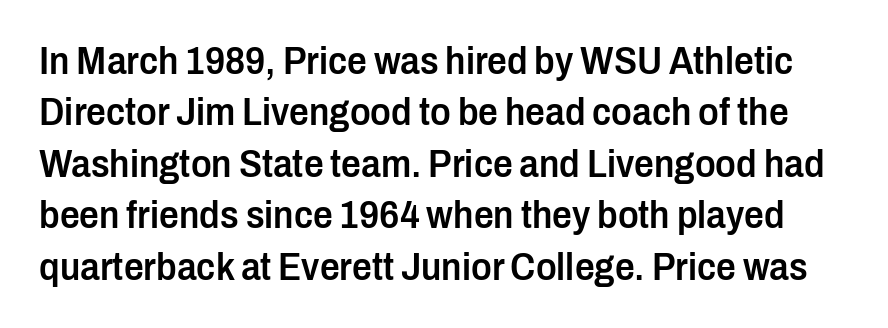
{"serif": "no", "italic": "no", "bold": "semi", "weight": "semibold", "width": "condensed", "stroke_contrast": "low", "x_height": "medium", "monospaced": "no", "underline": "no", "line_spacing": "normal", "line_spacing_ratio": 1.32, "letter_spacing": "normal", "letter_spacing_em": 0.0, "glyph_px": 39}
